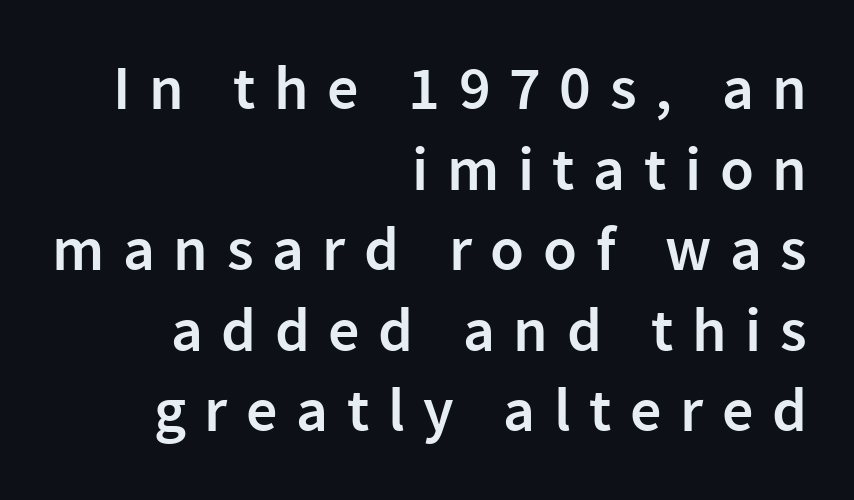
Q: Is the text bold? A: Semi-bold.
Q: Is the text italic (slanted)? A: No, it is upright.
Q: Is the typeface a serif or a sans-serif typeface? A: Sans-serif.
Q: Is the text underlined? A: No.
Q: How is the paragraph aligned? A: Right-aligned.
Q: Is the spacing between letters normal or unusually wide? A: Unusually wide.
Q: Is the spacing between lines tight, normal or loose? A: Normal.
Q: Width (condensed, normal, or wide)? A: Normal.
Q: Stroke contrast? A: Low.
Q: x-height? A: Medium.
Q: Monospaced? A: No.
